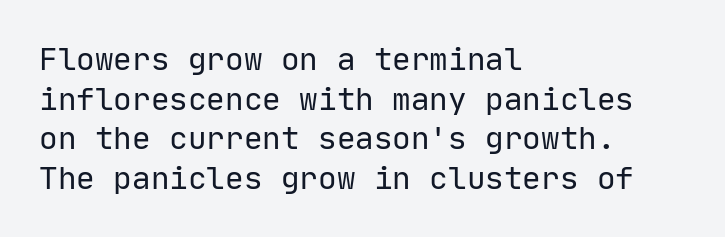
Q: Is the text bold? A: No.
Q: Is the text italic (slanted)? A: No, it is upright.
Q: Is the typeface a serif or a sans-serif typeface? A: Sans-serif.
Q: Is the text underlined? A: No.
Q: How is the paragraph aligned? A: Left-aligned.
Q: Is the spacing between letters normal or unusually wide? A: Normal.
Q: Is the spacing between lines tight, normal or loose? A: Normal.
Q: Width (condensed, normal, or wide)? A: Normal.
Q: Stroke contrast? A: Low.
Q: x-height? A: Medium.
Q: Monospaced? A: Yes.
